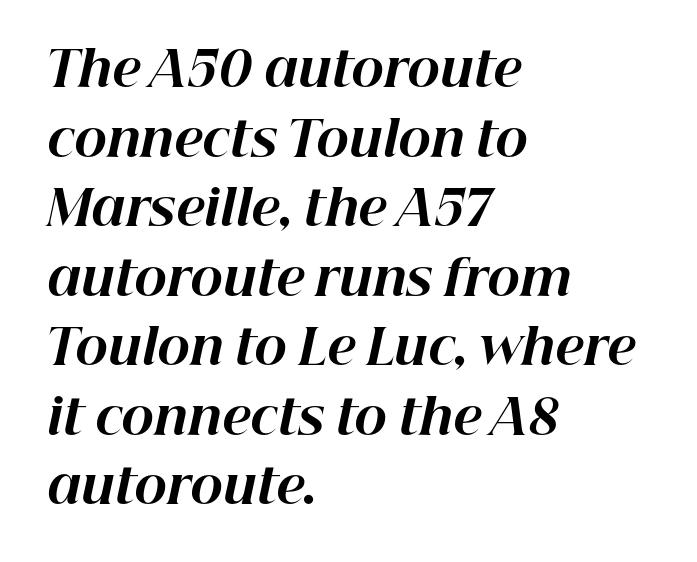
Q: Is the text bold? A: Yes.
Q: Is the text italic (slanted)? A: Yes, it leans right by about 12 degrees.
Q: Is the text underlined? A: No.
Q: How is the paragraph aligned? A: Left-aligned.
Q: Is the spacing between letters normal or unusually wide? A: Normal.
Q: Is the spacing between lines tight, normal or loose? A: Normal.
Q: Width (condensed, normal, or wide)? A: Normal.
Q: Stroke contrast? A: High.
Q: x-height? A: Medium.
Q: Monospaced? A: No.
